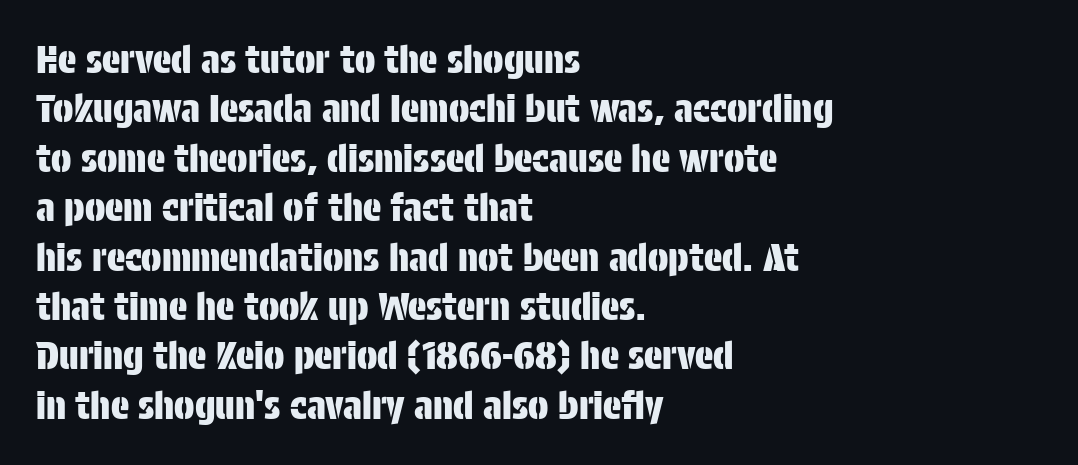
{"serif": "no", "italic": "no", "width": "condensed", "stroke_contrast": "low", "x_height": "large", "monospaced": "no", "underline": "no", "align": "left", "line_spacing": "normal", "line_spacing_ratio": 1.3, "letter_spacing": "normal", "letter_spacing_em": 0.0, "glyph_px": 38}
